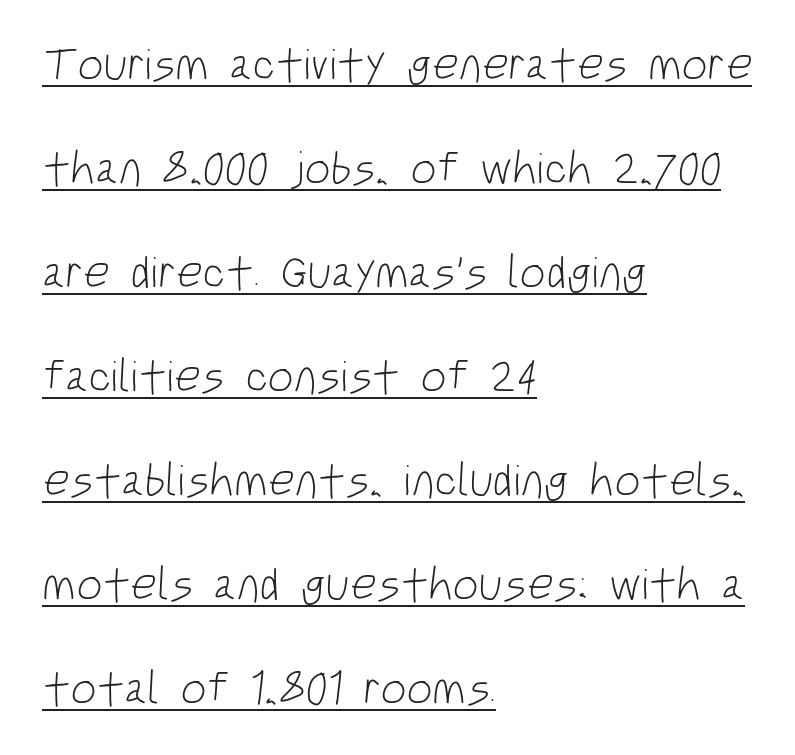
The image shows 46 px light, condensed sans-serif type; set left-aligned, loose line spacing (2.26x), normal letter spacing, underlined; low stroke contrast and a large x-height.
